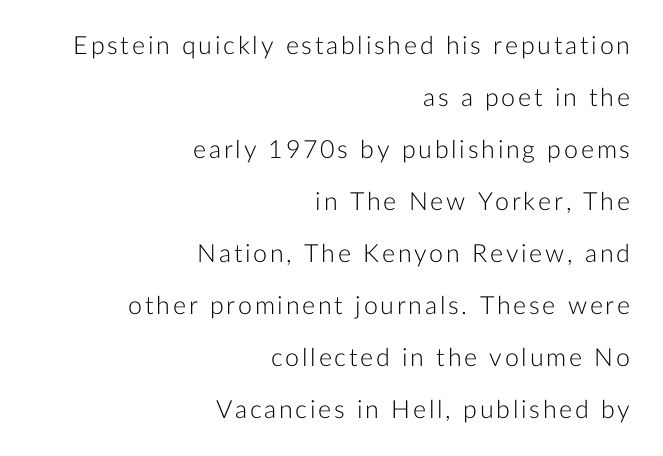
{"italic": "no", "bold": "no", "underline": "no", "align": "right", "line_spacing": "loose", "line_spacing_ratio": 2.08, "glyph_px": 25}
